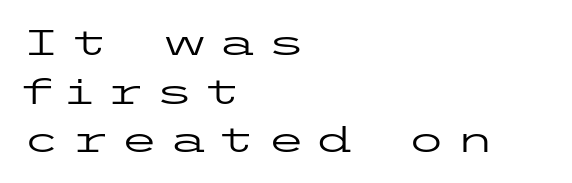
Q: Is the text bold? A: No.
Q: Is the text italic (slanted)? A: No, it is upright.
Q: Is the typeface a serif or a sans-serif typeface? A: Sans-serif.
Q: Is the text underlined? A: No.
Q: How is the paragraph aligned? A: Left-aligned.
Q: Is the spacing between letters normal or unusually wide? A: Unusually wide.
Q: Is the spacing between lines tight, normal or loose? A: Normal.
Q: Width (condensed, normal, or wide)? A: Wide.
Q: Stroke contrast? A: Low.
Q: x-height? A: Medium.
